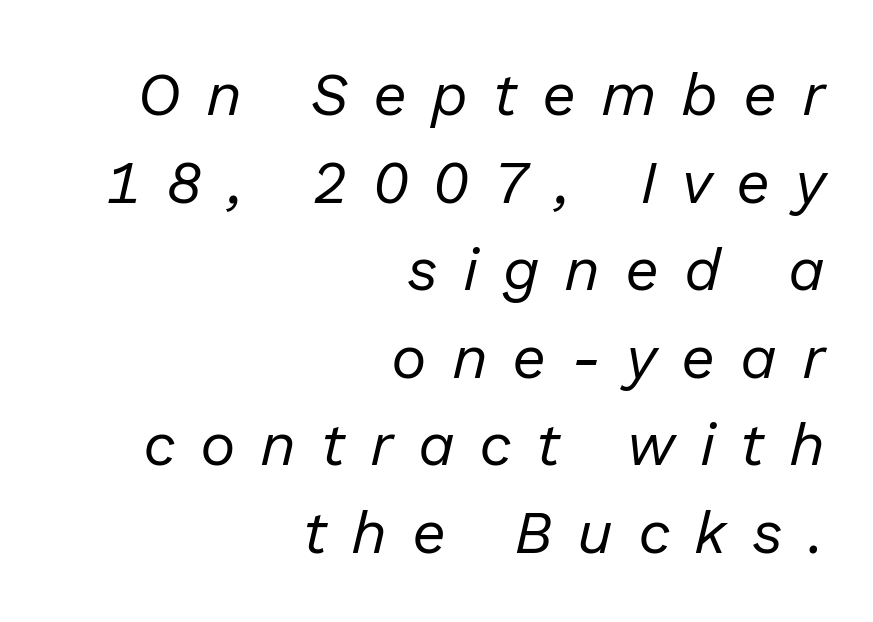
The image shows 60 px regular-weight type, italic (leaning right); set right-aligned, normal line spacing (1.46x), unusually wide letter spacing (+0.41 em), not underlined; low stroke contrast and a medium x-height.
